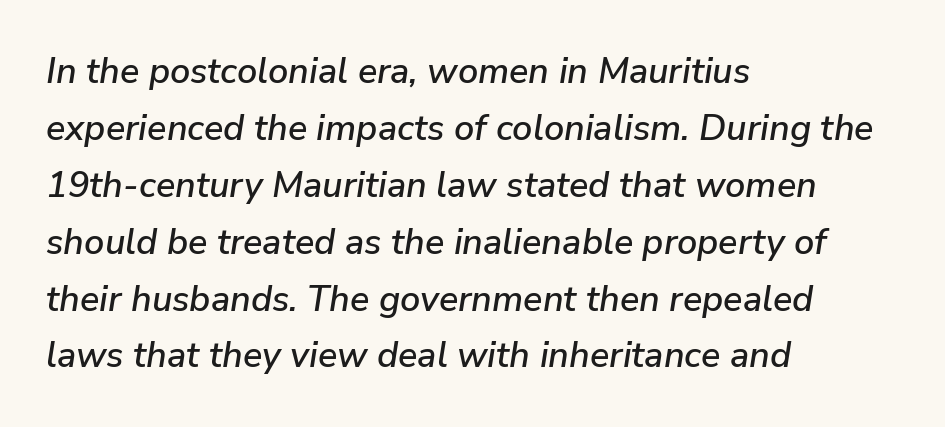
{"italic": "yes", "lean": "right", "slant_degrees": 9, "width": "normal", "stroke_contrast": "low", "x_height": "medium", "monospaced": "no", "underline": "no", "align": "left", "line_spacing": "normal", "line_spacing_ratio": 1.58, "letter_spacing": "normal", "letter_spacing_em": 0.0, "glyph_px": 36}
